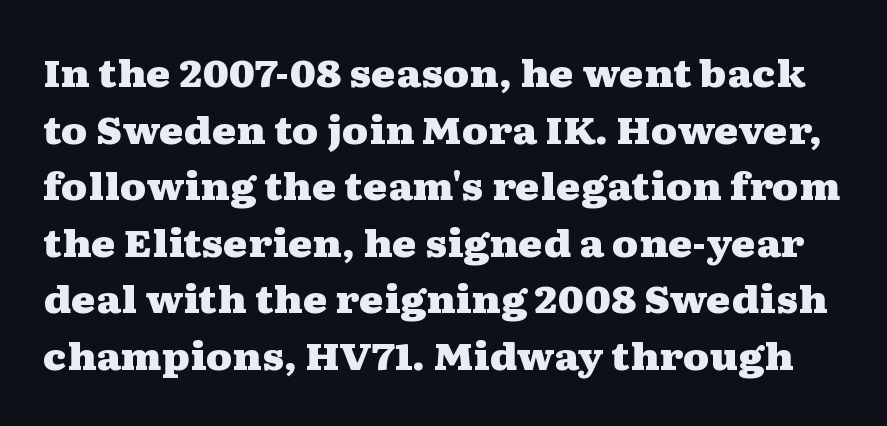
The passage shown is typed in a proportional face where columns would drift. Quick note: interline space is typical. In terms of posture, this sample is upright. The glyphs have the mass of a bold cut.
